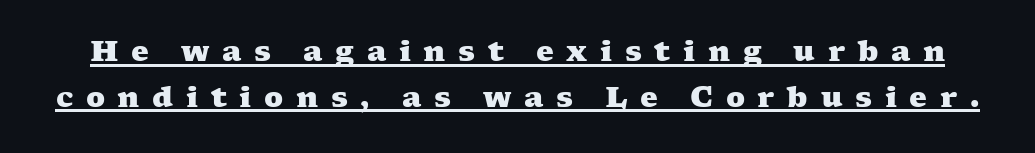
Q: Is the text bold? A: Yes.
Q: Is the typeface a serif or a sans-serif typeface? A: Serif.
Q: Is the text underlined? A: Yes.
Q: Is the spacing between letters normal or unusually wide? A: Unusually wide.
Q: Is the spacing between lines tight, normal or loose? A: Normal.
Q: Width (condensed, normal, or wide)? A: Wide.
Q: Stroke contrast? A: Medium.
Q: x-height? A: Medium.
Q: Monospaced? A: No.
